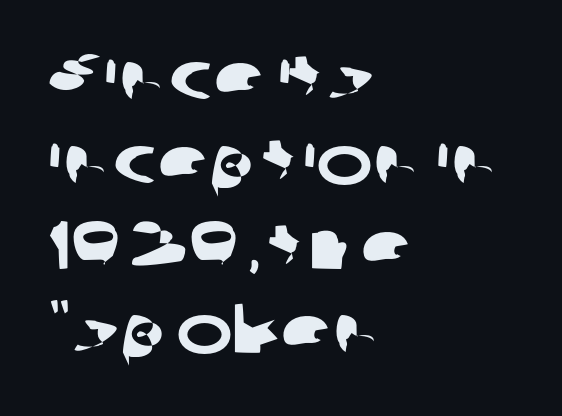
{"serif": "no", "width": "wide", "stroke_contrast": "low", "x_height": "medium", "monospaced": "no", "underline": "no", "align": "left", "line_spacing_ratio": 1.24, "letter_spacing": "normal", "letter_spacing_em": 0.0, "glyph_px": 68}
